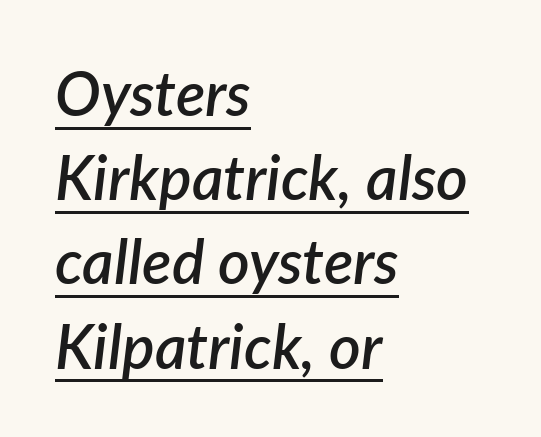
Q: Is the text bold? A: Semi-bold.
Q: Is the text italic (slanted)? A: Yes, it leans right by about 7 degrees.
Q: Is the text underlined? A: Yes.
Q: How is the paragraph aligned? A: Left-aligned.
Q: Is the spacing between letters normal or unusually wide? A: Normal.
Q: Is the spacing between lines tight, normal or loose? A: Normal.
Q: Width (condensed, normal, or wide)? A: Normal.
Q: Stroke contrast? A: Low.
Q: x-height? A: Medium.
Q: Monospaced? A: No.
